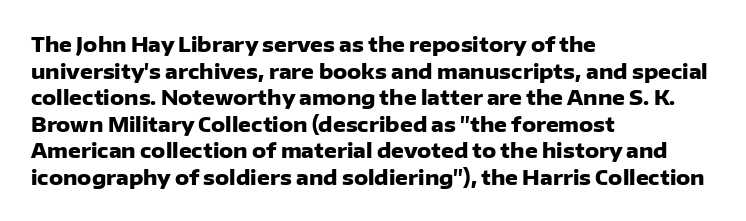
Q: Is the text bold? A: Yes.
Q: Is the text italic (slanted)? A: No, it is upright.
Q: Is the text underlined? A: No.
Q: How is the paragraph aligned? A: Left-aligned.
Q: Is the spacing between letters normal or unusually wide? A: Normal.
Q: Is the spacing between lines tight, normal or loose? A: Normal.
